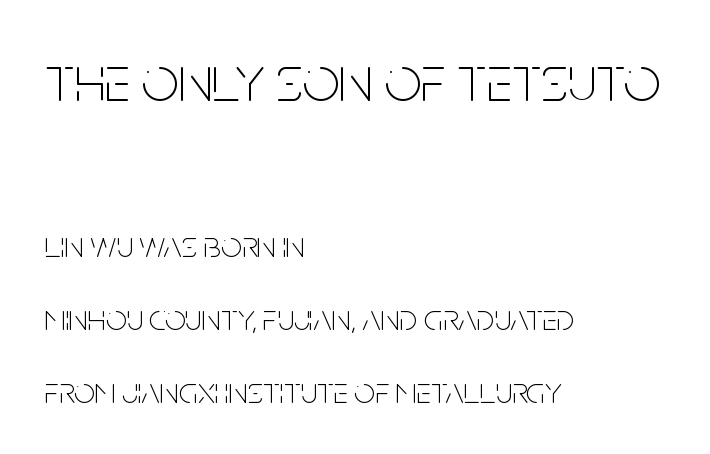
Interline gaps are noticeably wide in this sample. Caption: multi-line text, flush left, ragged right. The line texture is even and compact thanks to regular tracking. Notice how the stems are strictly vertical — no italics here. The letterforms sit at book weight or below.
